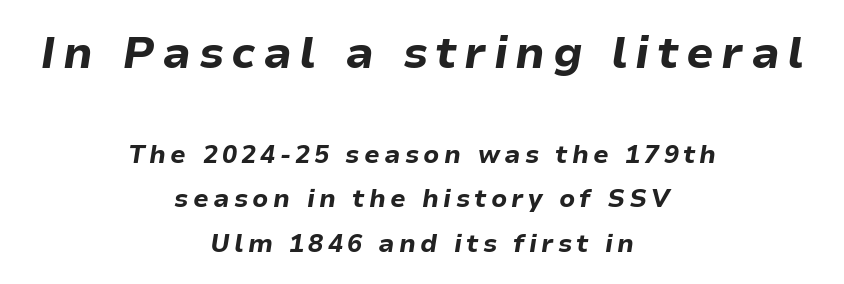
The image shows 44 px bold type, italic (leaning right); set centered, line spacing 1.78x, not underlined; the first (top) block is 1.76x larger; low stroke contrast and a medium x-height.
